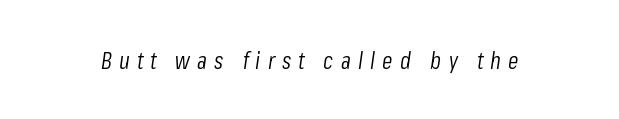
Stems here are at most as thick as an everyday book face. Characters follow at a spacing far wider than the type designer built in. Quick note: underline off. Observe the lean: these are italic letterforms.
